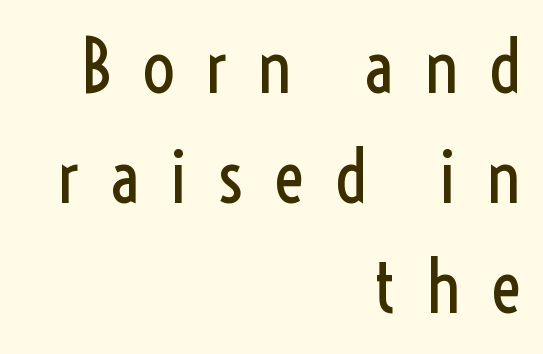
{"serif": "no", "italic": "no", "bold": "no", "weight": "regular", "width": "condensed", "x_height": "medium", "monospaced": "no", "underline": "no", "align": "right", "line_spacing": "normal", "line_spacing_ratio": 1.51, "letter_spacing": "wide", "letter_spacing_em": 0.4, "glyph_px": 73}
